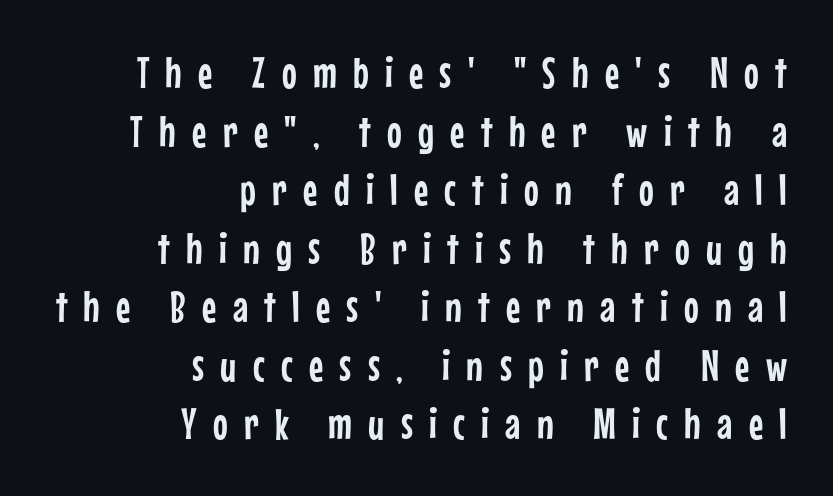
Q: Is the text italic (slanted)? A: No, it is upright.
Q: Is the typeface a serif or a sans-serif typeface? A: Sans-serif.
Q: Is the text underlined? A: No.
Q: How is the paragraph aligned? A: Right-aligned.
Q: Is the spacing between letters normal or unusually wide? A: Unusually wide.
Q: Is the spacing between lines tight, normal or loose? A: Normal.
Q: Width (condensed, normal, or wide)? A: Condensed.
Q: Stroke contrast? A: Low.
Q: x-height? A: Medium.
Q: Monospaced? A: No.
